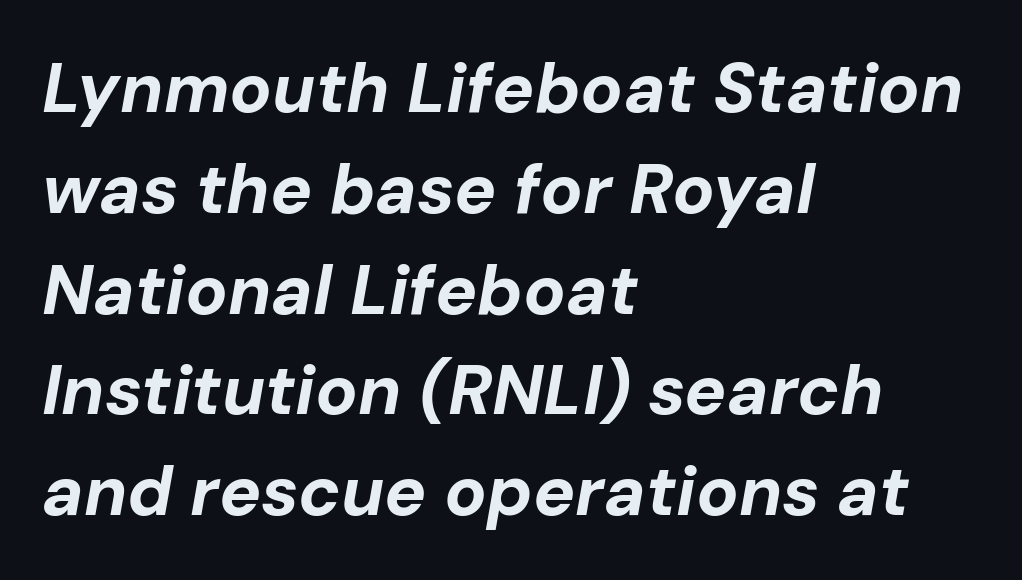
Check the space under the baseline: it is left empty. Pretty heavy lettering here — definitely bold. Regarding leading, the lines here are spaced in the standard way. You can tell it's italic because the verticals aren't actually vertical. Nothing unusual about the tracking: characters are spaced as the font intends. You could not count columns in this text — the font is proportionally spaced.
